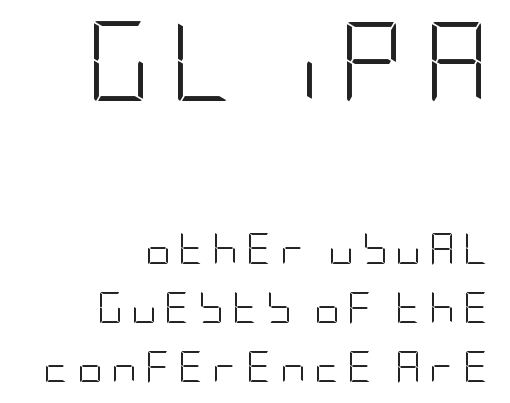
Q: Is the text bold? A: No.
Q: Is the text italic (slanted)? A: No, it is upright.
Q: Is the typeface a serif or a sans-serif typeface? A: Sans-serif.
Q: Is the text underlined? A: No.
Q: How is the paragraph aligned? A: Right-aligned.
Q: Is the spacing between letters normal or unusually wide? A: Unusually wide.
Q: Which block of text is set in a larger size, the first (top) or the second (bottom)? A: The first (top) one.
Q: Width (condensed, normal, or wide)? A: Condensed.
Q: Stroke contrast? A: Low.
Q: x-height? A: Large.
